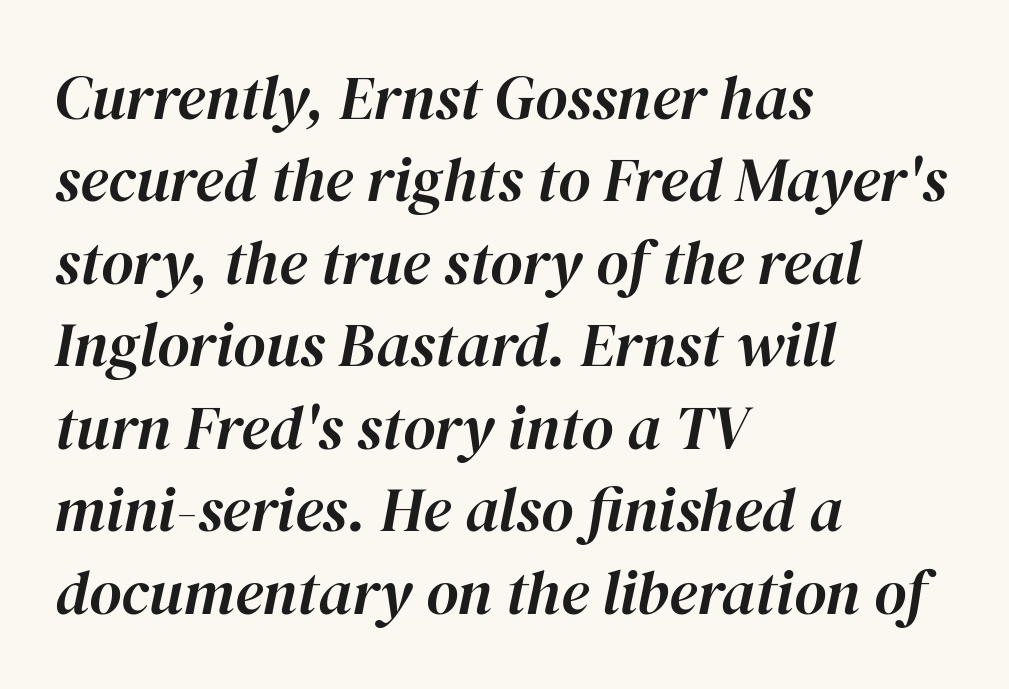
Q: Is the text italic (slanted)? A: Yes, it leans right by about 12 degrees.
Q: Is the text underlined? A: No.
Q: How is the paragraph aligned? A: Left-aligned.
Q: Is the spacing between letters normal or unusually wide? A: Normal.
Q: Is the spacing between lines tight, normal or loose? A: Normal.
Q: Width (condensed, normal, or wide)? A: Normal.
Q: Stroke contrast? A: High.
Q: x-height? A: Medium.
Q: Monospaced? A: No.
